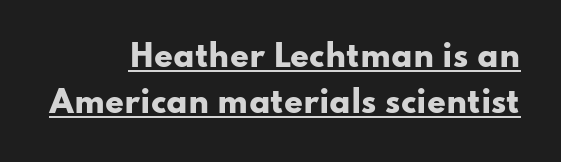
The image shows 30 px heavy, wide sans-serif type, upright; set right-aligned, normal line spacing (1.53x), normal letter spacing, underlined; low stroke contrast and a small x-height.
